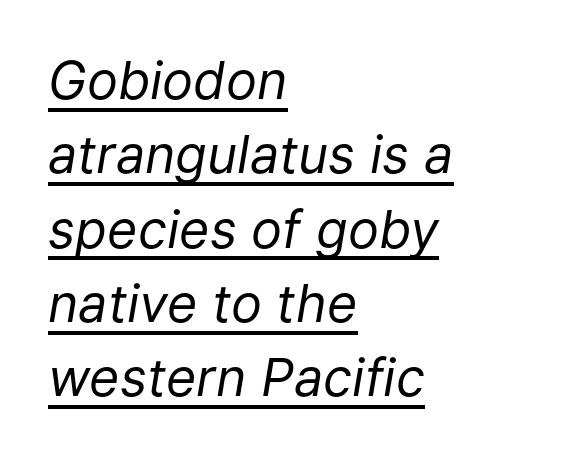
Q: Is the text bold? A: No.
Q: Is the text italic (slanted)? A: Yes, it leans right by about 9 degrees.
Q: Is the text underlined? A: Yes.
Q: How is the paragraph aligned? A: Left-aligned.
Q: Is the spacing between letters normal or unusually wide? A: Normal.
Q: Is the spacing between lines tight, normal or loose? A: Normal.
Q: Width (condensed, normal, or wide)? A: Normal.
Q: Stroke contrast? A: Low.
Q: x-height? A: Medium.
Q: Monospaced? A: No.
